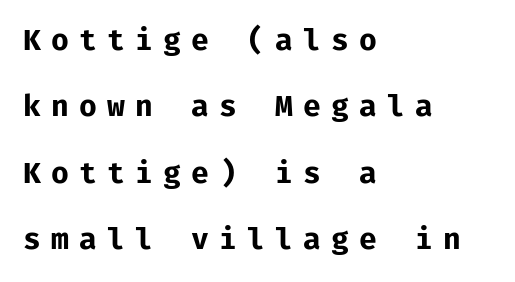
The image shows 29 px bold sans-serif type, upright, monospaced; set left-aligned, loose line spacing (2.29x), unusually wide letter spacing (+0.35 em), not underlined; low stroke contrast and a medium x-height.
